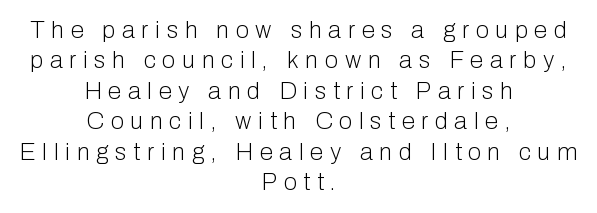
{"italic": "no", "bold": "no", "underline": "no", "align": "center", "line_spacing": "normal", "line_spacing_ratio": 1.27, "letter_spacing": "wide", "letter_spacing_em": 0.28, "glyph_px": 24}
